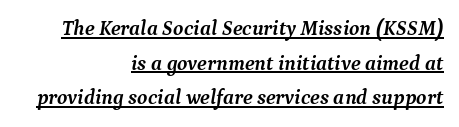
Q: Is the text bold? A: Yes.
Q: Is the text italic (slanted)? A: Yes, it leans right by about 9 degrees.
Q: Is the text underlined? A: Yes.
Q: How is the paragraph aligned? A: Right-aligned.
Q: Is the spacing between letters normal or unusually wide? A: Normal.
Q: Is the spacing between lines tight, normal or loose? A: Normal.
